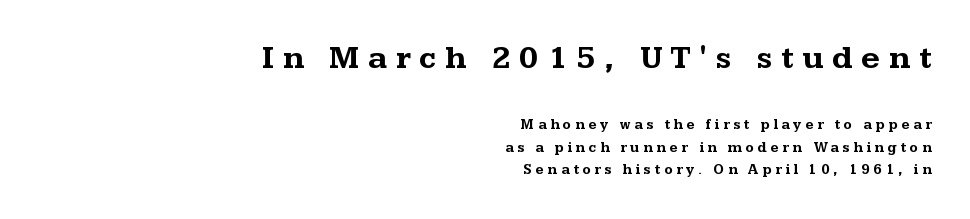
Reading down the column, the eye jumps a familiar distance to each next line. Plain, unruled lines of type. Scale decreases going downward across the two blocks. The tracking reads as deliberately expanded to a designer's eye. One-word summary of the alignment: right. Do the characters align in a grid? No, the font is proportional.
